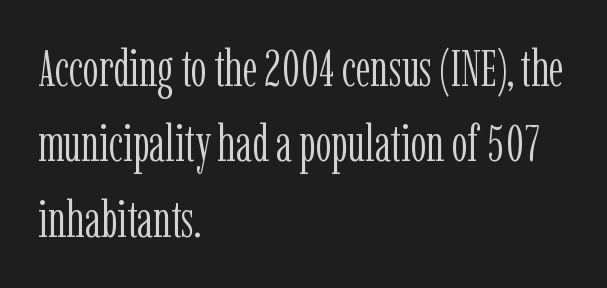
Check where the strokes stop: tiny serifs finish them off. Italic: no, the glyphs are upright roman. The letterforms sit shoulder to shoulder at normal distance. Compared with typical paragraphs, the rows here are spaced about the same. Nobody drew a line under any word here. Character widths vary here, with narrow letters taking less room than wide ones.
